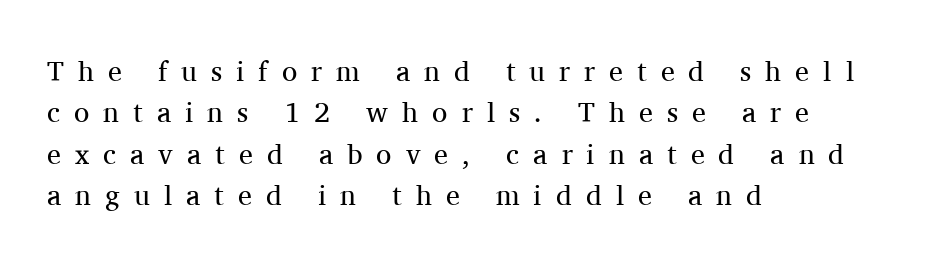
{"serif": "yes", "italic": "no", "bold": "no", "weight": "regular", "width": "normal", "stroke_contrast": "medium", "x_height": "medium", "monospaced": "no", "underline": "no", "align": "left", "line_spacing": "normal", "line_spacing_ratio": 1.48, "letter_spacing": "wide", "letter_spacing_em": 0.5, "glyph_px": 28}
